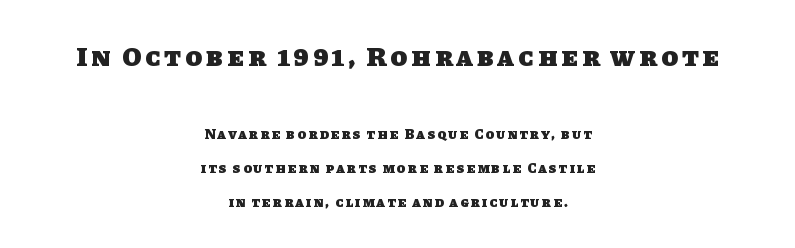
The image shows 27 px bold type; set centered, loose line spacing (2.42x), not underlined; the first (top) block is 1.93x larger.
